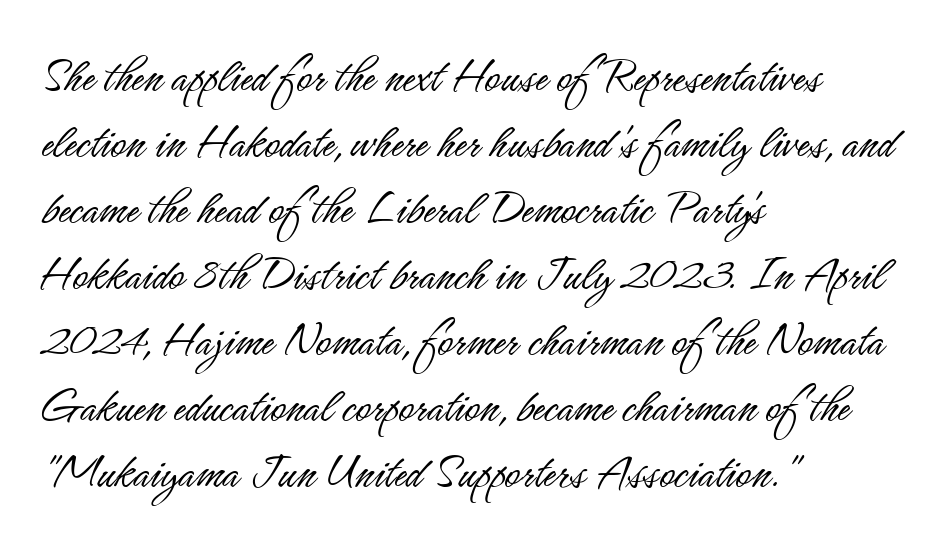
Q: Is the text bold? A: No.
Q: Is the text italic (slanted)? A: Yes.
Q: Is the typeface a serif or a sans-serif typeface? A: Sans-serif.
Q: Is the text underlined? A: No.
Q: How is the paragraph aligned? A: Left-aligned.
Q: Is the spacing between letters normal or unusually wide? A: Normal.
Q: Is the spacing between lines tight, normal or loose? A: Normal.
Q: Width (condensed, normal, or wide)? A: Condensed.
Q: Stroke contrast? A: Low.
Q: x-height? A: Small.
Q: Monospaced? A: No.
